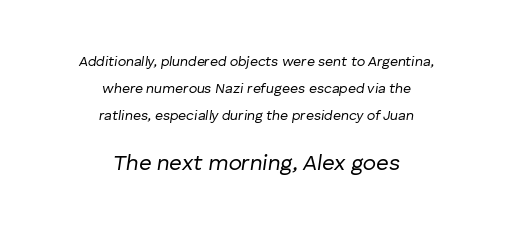
Does extra space separate the letters? No, they use regular spacing. Look at the glyph heights: the lower group is clearly the bigger setting. A great deal of white space separates one row of letters from the next. No chunkiness to these letters — they're not bold.
